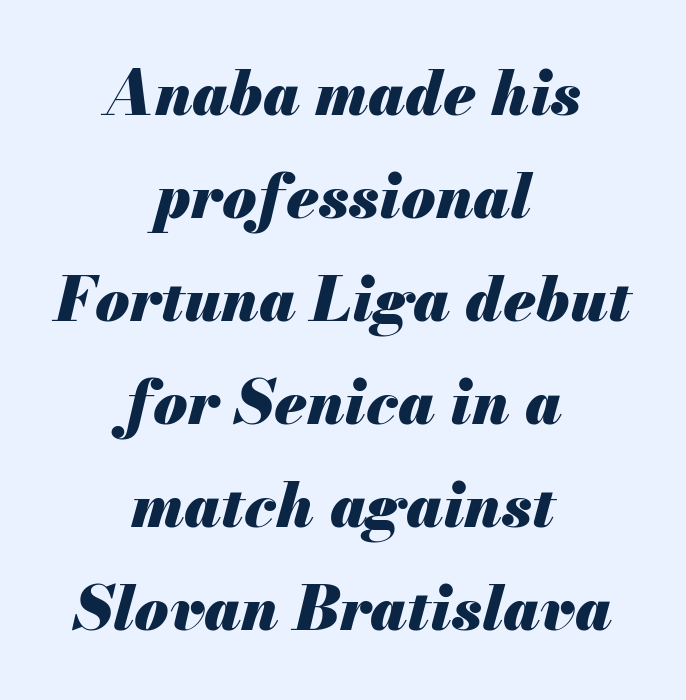
{"italic": "yes", "lean": "right", "slant_degrees": 13, "bold": "yes", "weight": "heavy", "width": "normal", "stroke_contrast": "medium", "x_height": "small", "monospaced": "no", "underline": "no", "align": "center", "line_spacing": "normal", "line_spacing_ratio": 1.66, "letter_spacing": "normal", "letter_spacing_em": 0.0, "glyph_px": 62}
